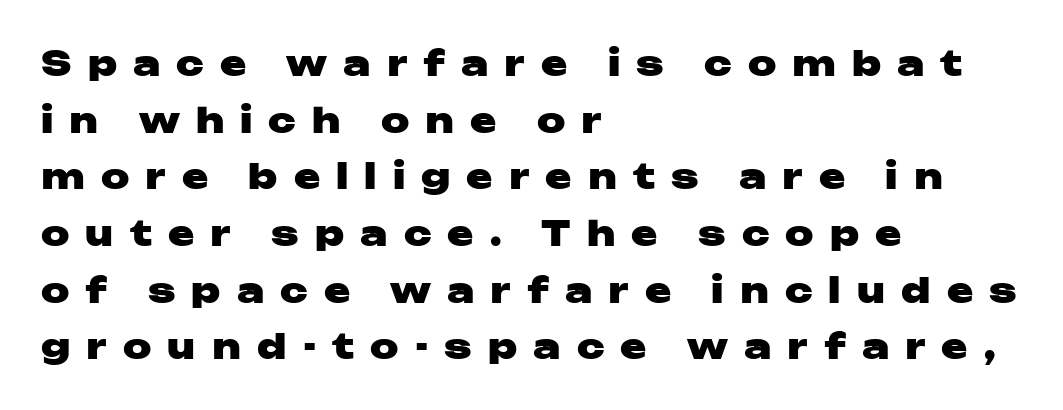
The image shows 35 px heavy, wide sans-serif type, upright; set left-aligned, normal line spacing (1.62x), unusually wide letter spacing (+0.46 em), not underlined; low stroke contrast and a medium x-height.
